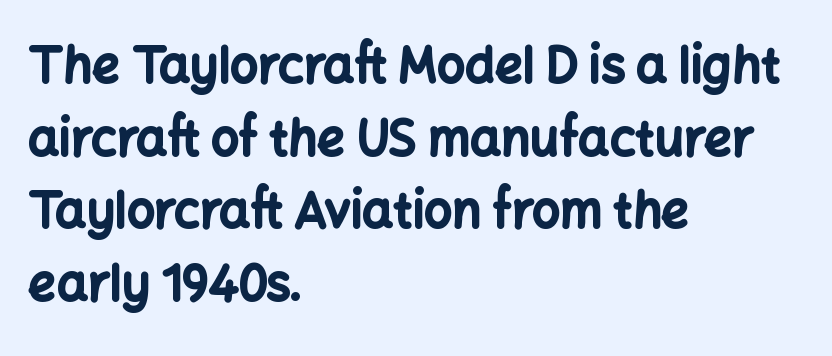
{"serif": "no", "italic": "no", "bold": "yes", "weight": "bold", "width": "normal", "stroke_contrast": "low", "x_height": "medium", "monospaced": "no", "underline": "no", "align": "left", "line_spacing": "normal", "line_spacing_ratio": 1.48, "letter_spacing": "normal", "letter_spacing_em": 0.0, "glyph_px": 49}
